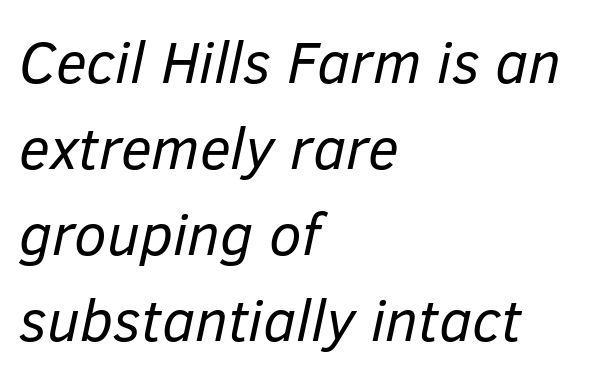
Q: Is the text bold? A: No.
Q: Is the text italic (slanted)? A: Yes, it leans right by about 12 degrees.
Q: Is the text underlined? A: No.
Q: How is the paragraph aligned? A: Left-aligned.
Q: Is the spacing between letters normal or unusually wide? A: Normal.
Q: Is the spacing between lines tight, normal or loose? A: Normal.
Q: Width (condensed, normal, or wide)? A: Normal.
Q: Stroke contrast? A: Low.
Q: x-height? A: Medium.
Q: Monospaced? A: No.
